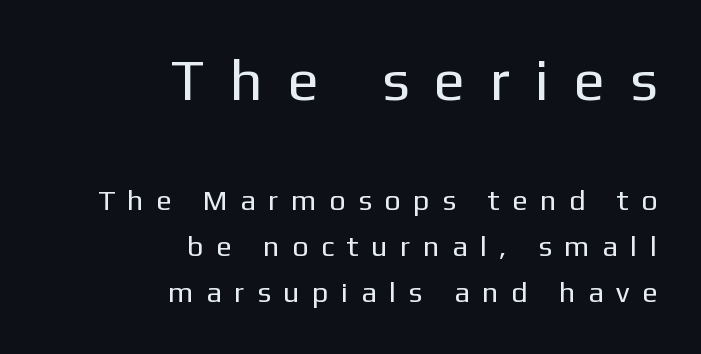
Q: Is the text bold? A: No.
Q: Is the text italic (slanted)? A: No, it is upright.
Q: Is the typeface a serif or a sans-serif typeface? A: Sans-serif.
Q: Is the text underlined? A: No.
Q: How is the paragraph aligned? A: Right-aligned.
Q: Is the spacing between letters normal or unusually wide? A: Unusually wide.
Q: Is the spacing between lines tight, normal or loose? A: Normal.
Q: Which block of text is set in a larger size, the first (top) or the second (bottom)? A: The first (top) one.
Q: Width (condensed, normal, or wide)? A: Normal.
Q: Stroke contrast? A: Low.
Q: x-height? A: Medium.
Q: Monospaced? A: No.
